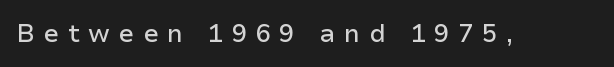
Plain, unruled lines of type. Look at the tracking — it's clearly loosened, letters drifting apart. The lettering holds an erect, upright posture throughout.
